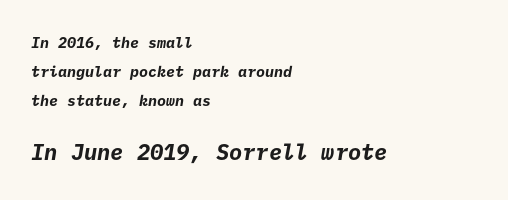
The image shows 22 px bold type; set left-aligned, loose line spacing (1.93x), normal letter spacing, not underlined; the second (bottom) block is 1.47x larger.
